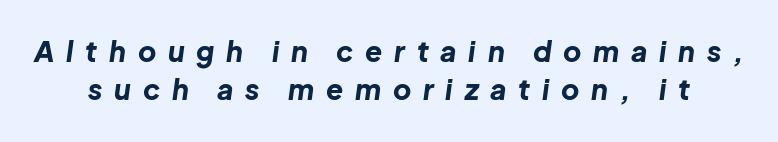
What stands out about the letter spacing? Its width — letters are far apart. Varying glyph widths throughout — classic text-font behaviour. Nobody drew a line under any word here. The glyphs have the mass of a bold cut. This sample uses an oblique cut, with every glyph tilted off the vertical. The vertical gap from one line to the next is medium.
